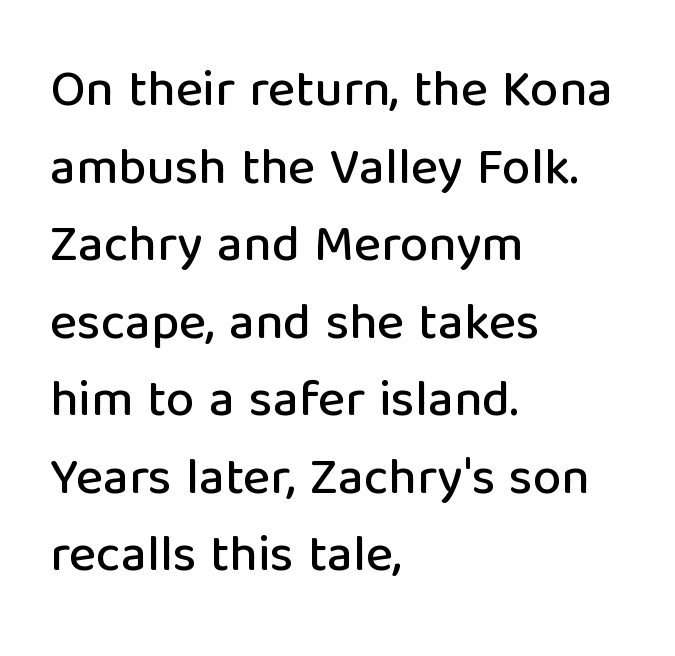
Standard letterfit; no display-style spreading of the glyphs. This sample is left-justified, so line endings fall wherever the words run out. Underline: absent. Is this a fixed-width face? No — the glyphs have proportional, varying widths.
